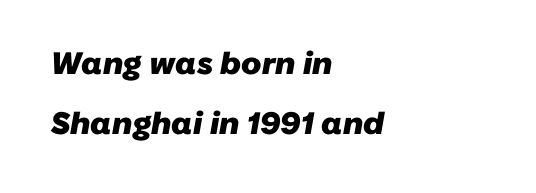
Tracking here is standard; glyphs follow each other at the usual distance. The zone under the glyphs is completely vacant. Visually the block forms a straight wall on the left and a jagged coastline on the right. Honestly, the rows look like they've been pulled way apart. These lines carry a lot of weight — the face is fully bold. The characters display no serif detailing; their extremities are plain.
